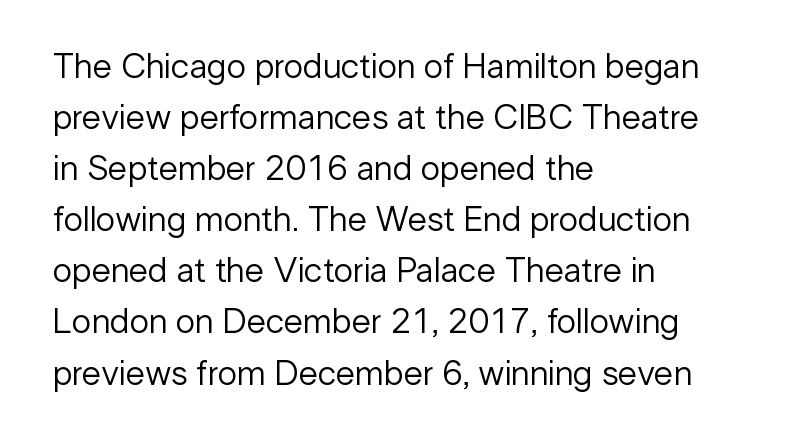
The image shows 35 px regular-weight sans-serif type, upright; set left-aligned, normal line spacing (1.46x), normal letter spacing, not underlined; low stroke contrast and a medium x-height.
